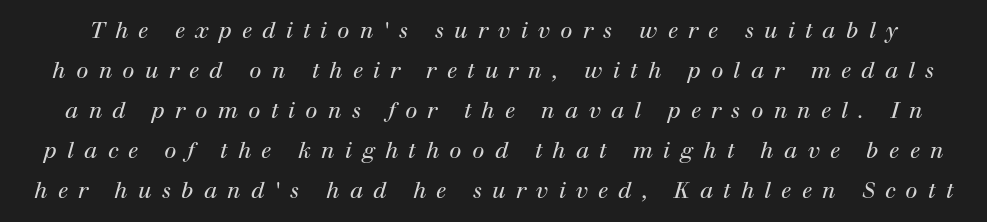
Q: Is the text bold? A: No.
Q: Is the text italic (slanted)? A: Yes, it leans right by about 12 degrees.
Q: Is the text underlined? A: No.
Q: Is the spacing between letters normal or unusually wide? A: Unusually wide.
